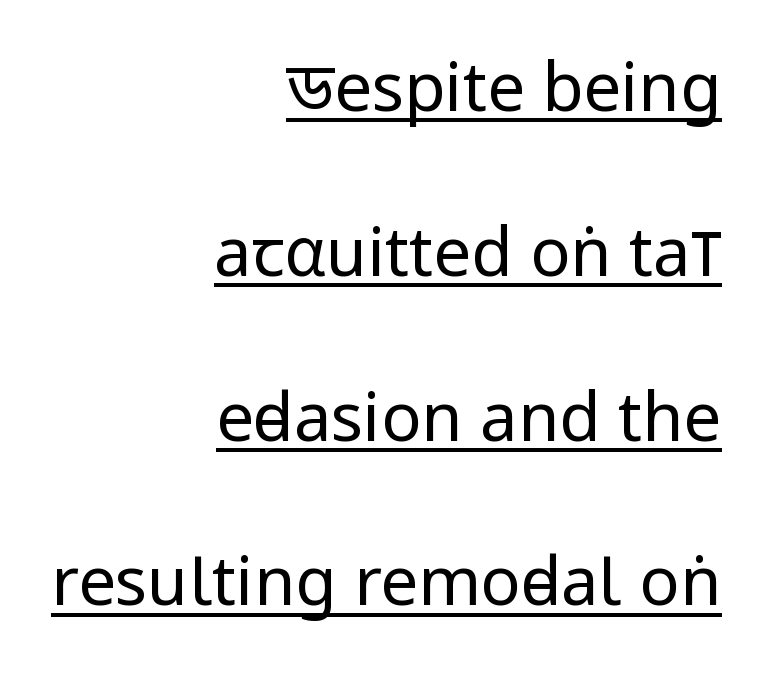
Q: Is the text bold? A: No.
Q: Is the text italic (slanted)? A: No, it is upright.
Q: Is the typeface a serif or a sans-serif typeface? A: Sans-serif.
Q: Is the text underlined? A: Yes.
Q: How is the paragraph aligned? A: Right-aligned.
Q: Is the spacing between letters normal or unusually wide? A: Normal.
Q: Is the spacing between lines tight, normal or loose? A: Loose.
Q: Width (condensed, normal, or wide)? A: Condensed.
Q: Stroke contrast? A: Low.
Q: x-height? A: Large.
Q: Monospaced? A: No.
